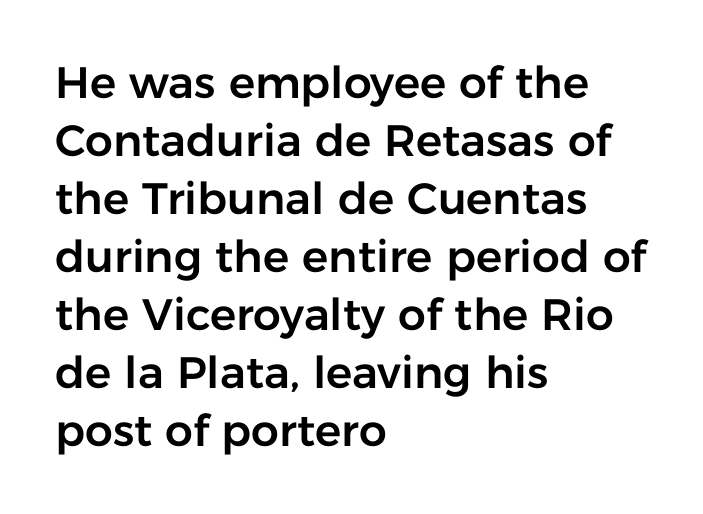
The image shows 44 px sans-serif type, upright; set left-aligned, normal line spacing (1.32x), normal letter spacing, not underlined; low stroke contrast and a medium x-height.
